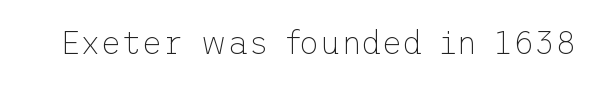
The image shows 32 px thin sans-serif type, upright; set normal letter spacing, not underlined; low stroke contrast and a medium x-height.
